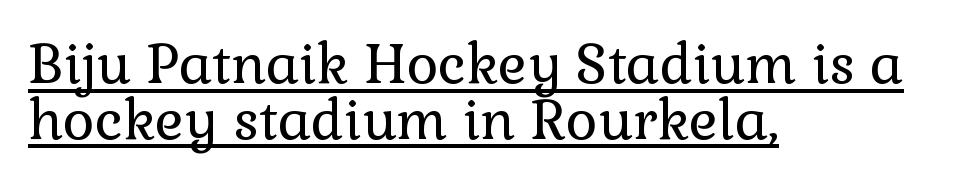
Q: Is the text bold? A: No.
Q: Is the text italic (slanted)? A: No, it is upright.
Q: Is the typeface a serif or a sans-serif typeface? A: Serif.
Q: Is the text underlined? A: Yes.
Q: How is the paragraph aligned? A: Left-aligned.
Q: Is the spacing between letters normal or unusually wide? A: Normal.
Q: Is the spacing between lines tight, normal or loose? A: Tight.
Q: Width (condensed, normal, or wide)? A: Normal.
Q: Stroke contrast? A: Low.
Q: x-height? A: Medium.
Q: Monospaced? A: No.
